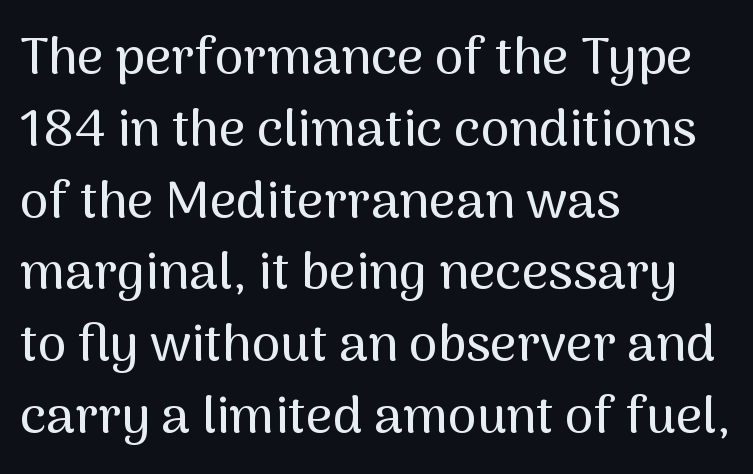
{"serif": "no", "italic": "no", "width": "normal", "stroke_contrast": "medium", "x_height": "medium", "monospaced": "no", "underline": "no", "align": "left", "line_spacing": "normal", "line_spacing_ratio": 1.38, "letter_spacing": "normal", "letter_spacing_em": 0.0, "glyph_px": 52}
